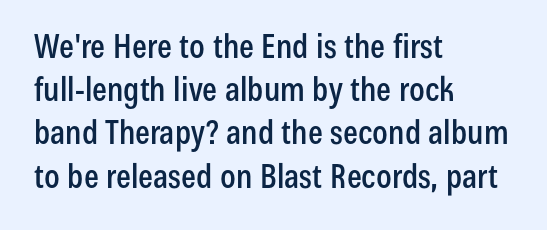
{"serif": "no", "italic": "no", "width": "condensed", "stroke_contrast": "low", "x_height": "medium", "monospaced": "no", "underline": "no", "align": "left", "line_spacing": "normal", "line_spacing_ratio": 1.31, "letter_spacing": "normal", "letter_spacing_em": 0.0, "glyph_px": 33}
